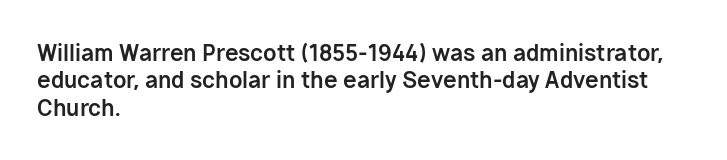
The image shows 22 px bold type, upright; set left-aligned, line spacing 1.24x, normal letter spacing, not underlined.
